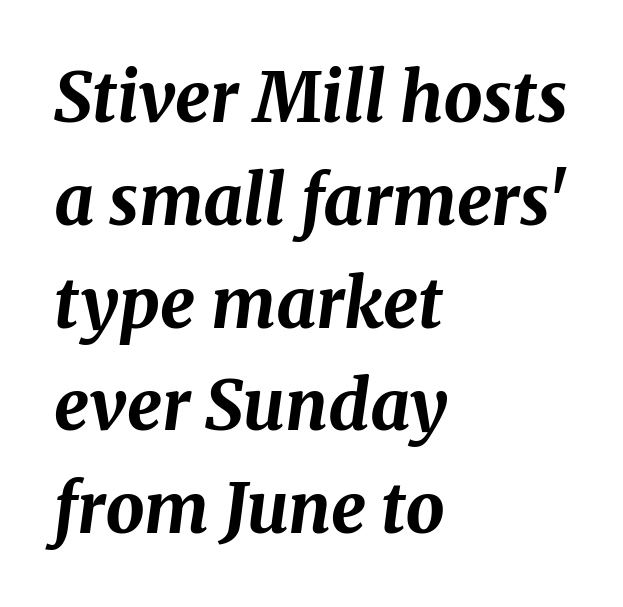
Q: Is the text bold? A: Yes.
Q: Is the text italic (slanted)? A: Yes, it leans right by about 8 degrees.
Q: Is the text underlined? A: No.
Q: How is the paragraph aligned? A: Left-aligned.
Q: Is the spacing between letters normal or unusually wide? A: Normal.
Q: Is the spacing between lines tight, normal or loose? A: Normal.
Q: Width (condensed, normal, or wide)? A: Normal.
Q: Stroke contrast? A: Medium.
Q: x-height? A: Medium.
Q: Monospaced? A: No.
